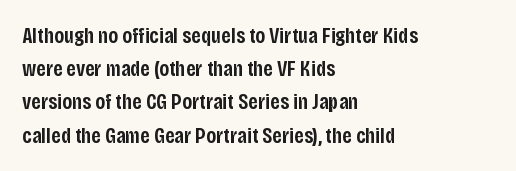
The words here are not underlined. Each new line begins a customary step beneath the previous one. These lines were composed using upright roman letters. In CSS terms this would be text-align: left. Compared with typical body copy, the letter spacing here is the same. This is the in-between weight designers call semibold or demi.
